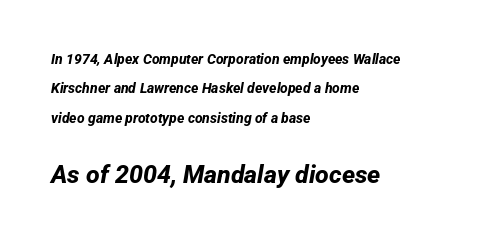
Compared with typical body copy, the letter spacing here is the same. A dark, heavy texture on the line: the type is bold. The passage shown stacks its lines with a broad gap. Anything drawn beneath the words? Only blank space.
